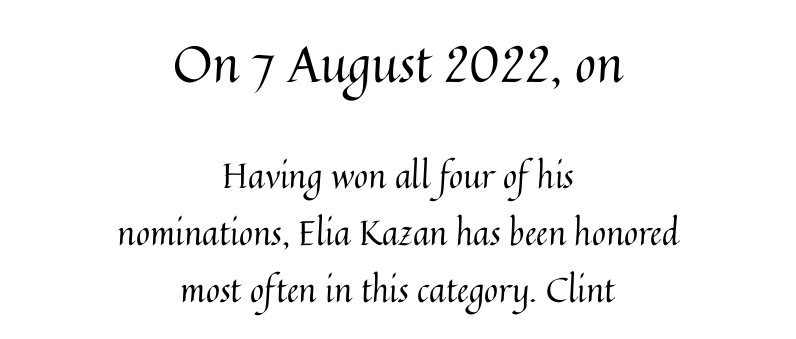
Both edges are ragged and mirror each other, which tells us the setting is centered. Only glyphs here, with clear space below each row. Characters follow at the spacing the type designer built in. This sample has the flowing, uneven cadence of proportional lettering.
